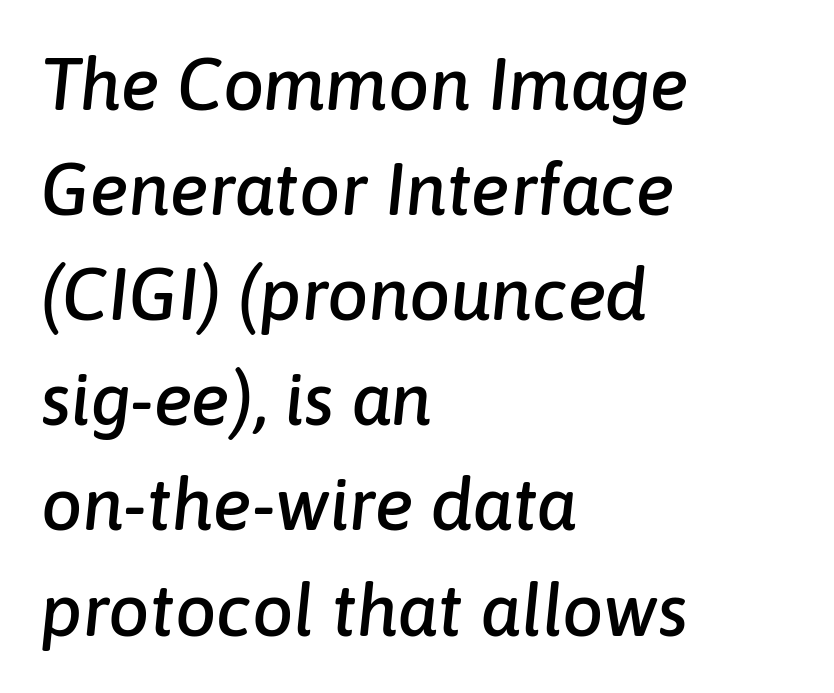
{"italic": "yes", "lean": "right", "slant_degrees": 6, "width": "normal", "stroke_contrast": "low", "x_height": "medium", "monospaced": "no", "underline": "no", "align": "left", "line_spacing": "normal", "line_spacing_ratio": 1.44, "letter_spacing": "normal", "letter_spacing_em": 0.0, "glyph_px": 73}
